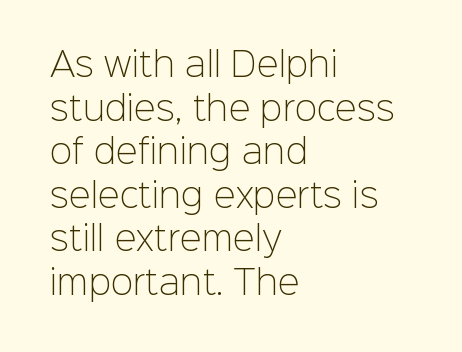
Q: Is the text bold? A: No.
Q: Is the text italic (slanted)? A: No, it is upright.
Q: Is the typeface a serif or a sans-serif typeface? A: Sans-serif.
Q: Is the text underlined? A: No.
Q: How is the paragraph aligned? A: Left-aligned.
Q: Is the spacing between letters normal or unusually wide? A: Normal.
Q: Is the spacing between lines tight, normal or loose? A: Normal.
Q: Width (condensed, normal, or wide)? A: Normal.
Q: Stroke contrast? A: Low.
Q: x-height? A: Medium.
Q: Monospaced? A: No.
